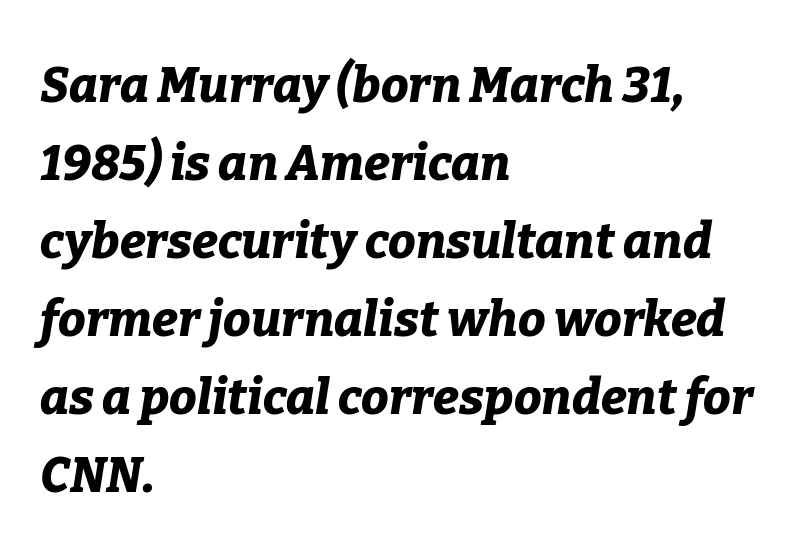
Every letter is thick-stroked: bold, no question. The passage shown stacks its lines at a standard gap. Just letters on the line, the space beneath them empty. Yep, that's italic — everything's leaning. This sample has the flowing, uneven cadence of proportional lettering.
